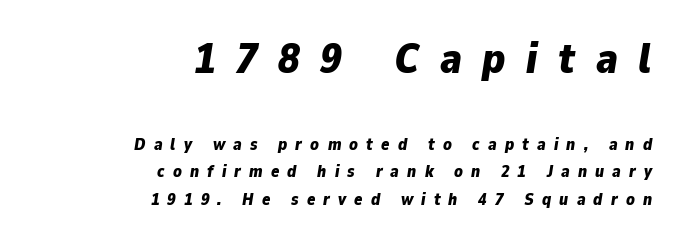
{"italic": "yes", "lean": "right", "slant_degrees": 9, "bold": "yes", "weight": "bold", "width": "normal", "stroke_contrast": "low", "x_height": "medium", "monospaced": "no", "underline": "no", "align": "right", "line_spacing": "normal", "line_spacing_ratio": 1.6, "letter_spacing": "wide", "letter_spacing_em": 0.48, "larger_block": "first", "size_ratio": 2.53, "glyph_px": 43}
